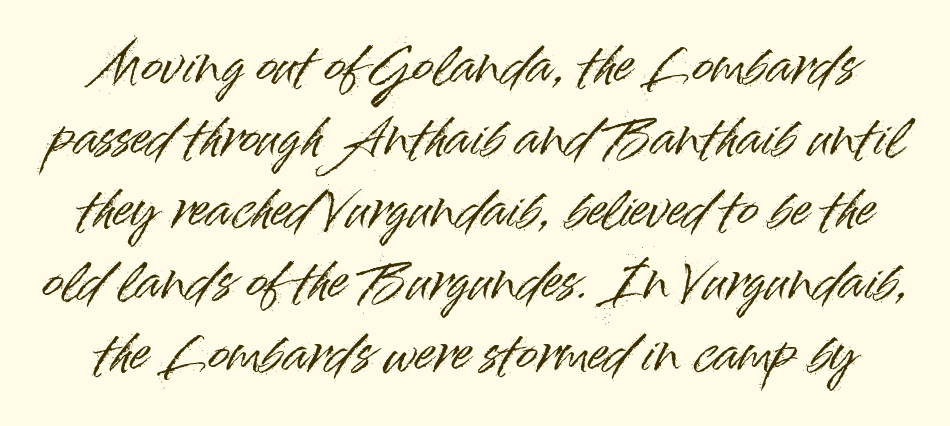
Words float on clear page, feet unadorned. Does the leading feel generous? No, just average. No feet cap the strokes, marking this as sans-serif type. Short note: letters normally spaced. Proportional: the letters do not fall into vertical columns.
